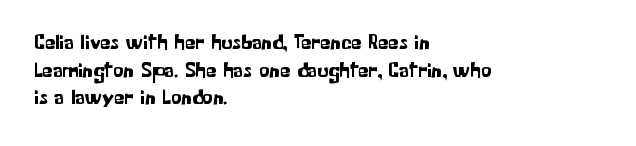
The image shows 21 px text type, upright; set left-aligned, normal line spacing (1.32x), normal letter spacing, not underlined.
